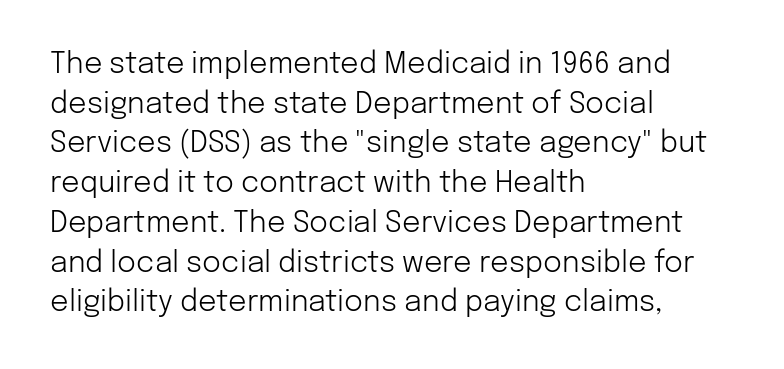
The image shows 29 px light sans-serif type, upright; set left-aligned, normal line spacing (1.37x), normal letter spacing, not underlined; low stroke contrast and a medium x-height.
